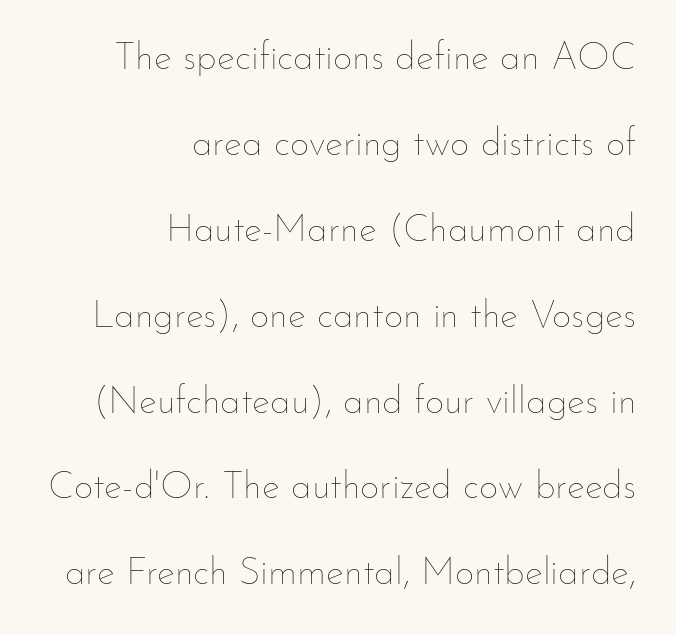
The block of text is sparse from top to bottom, with ample space between rows. Heaviness? Minimal to ordinary, like unemphasized prose. This sample is right-justified, so line beginnings fall wherever the words allow. Letters rest on an invisible, unmarked baseline. The rendering uses natural spacing where letterforms have individual widths.
